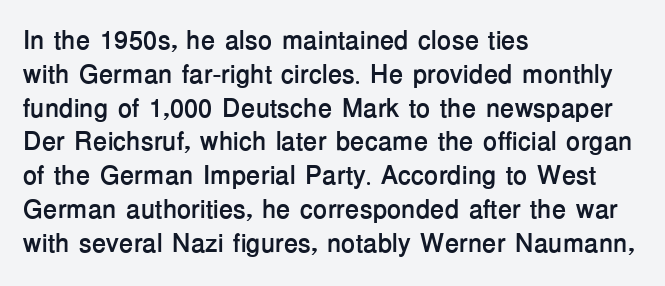
Q: Is the text bold? A: Yes.
Q: Is the text italic (slanted)? A: No, it is upright.
Q: Is the text underlined? A: No.
Q: How is the paragraph aligned? A: Left-aligned.
Q: Is the spacing between letters normal or unusually wide? A: Normal.
Q: Is the spacing between lines tight, normal or loose? A: Normal.
